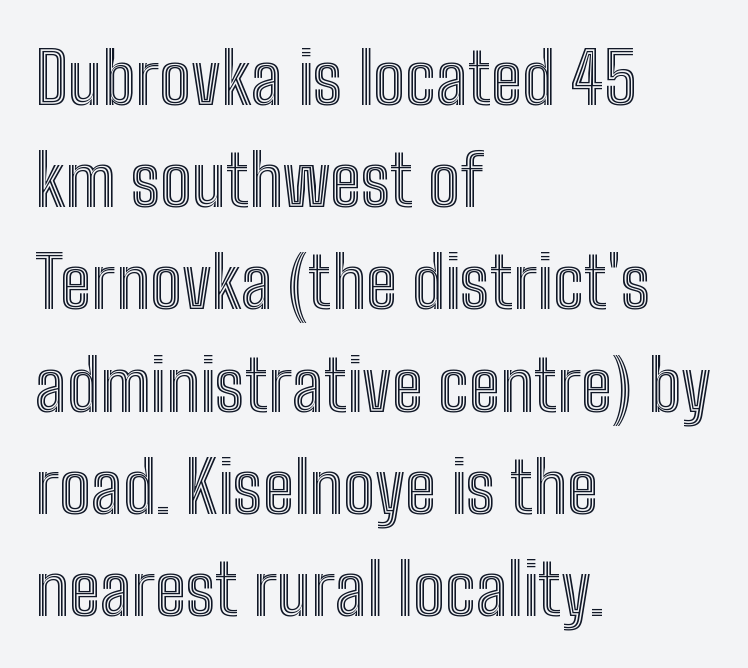
The image shows 71 px condensed type, upright; set left-aligned, normal line spacing (1.44x), normal letter spacing, not underlined; a medium x-height.
